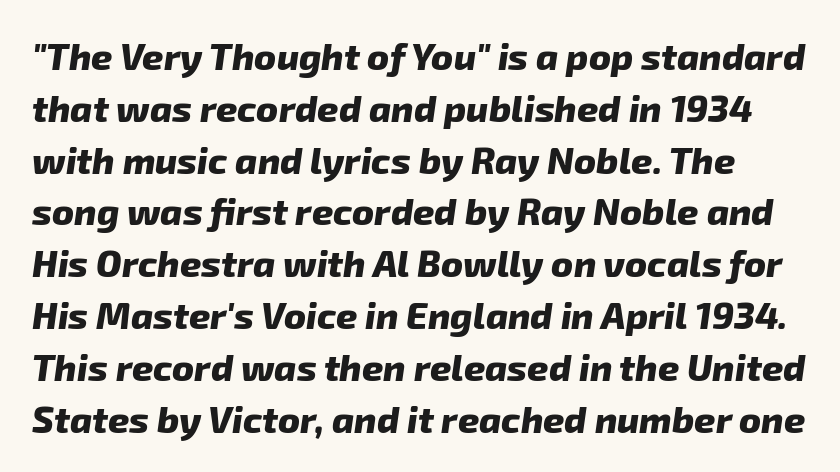
The image shows 37 px heavy sans-serif type; set normal line spacing (1.4x), normal letter spacing, not underlined; low stroke contrast and a medium x-height.
